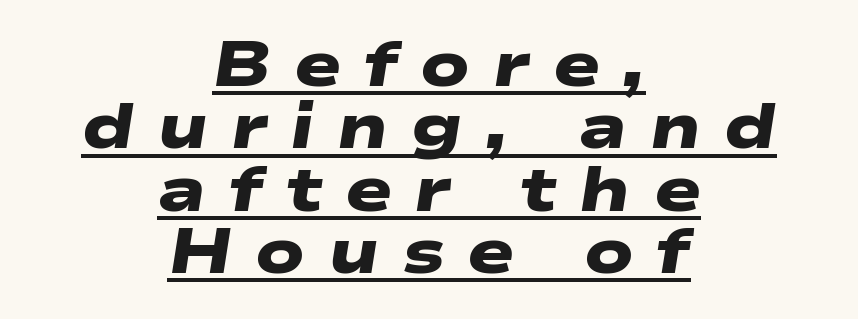
The image shows 63 px heavy, wide sans-serif type; set centered, tight line spacing (0.99x), unusually wide letter spacing (+0.36 em), underlined; low stroke contrast and a medium x-height.
